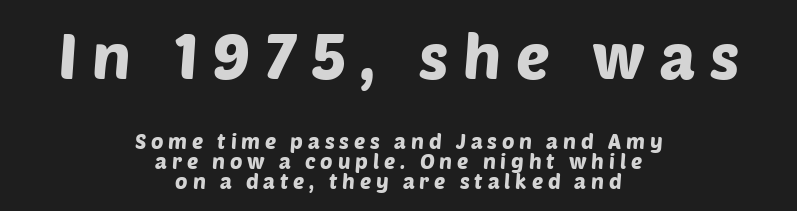
{"serif": "no", "width": "normal", "stroke_contrast": "low", "x_height": "large", "monospaced": "no", "underline": "no", "align": "center", "line_spacing": "tight", "line_spacing_ratio": 0.97, "letter_spacing": "wide", "letter_spacing_em": 0.23, "larger_block": "first", "size_ratio": 3.0, "glyph_px": 63}
